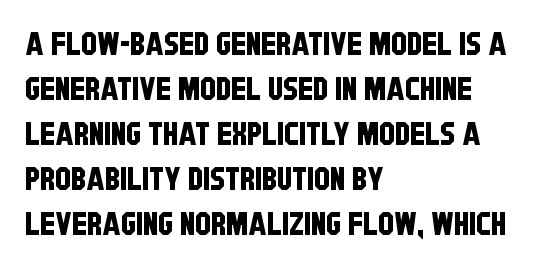
Is this a sans? Yes — the strokes have no serifs. You could call the tracking neutral — neither tight nor loose. Do the characters align in a grid? No, the font is proportional. Does the copy run flush right? No — it runs flush left.
